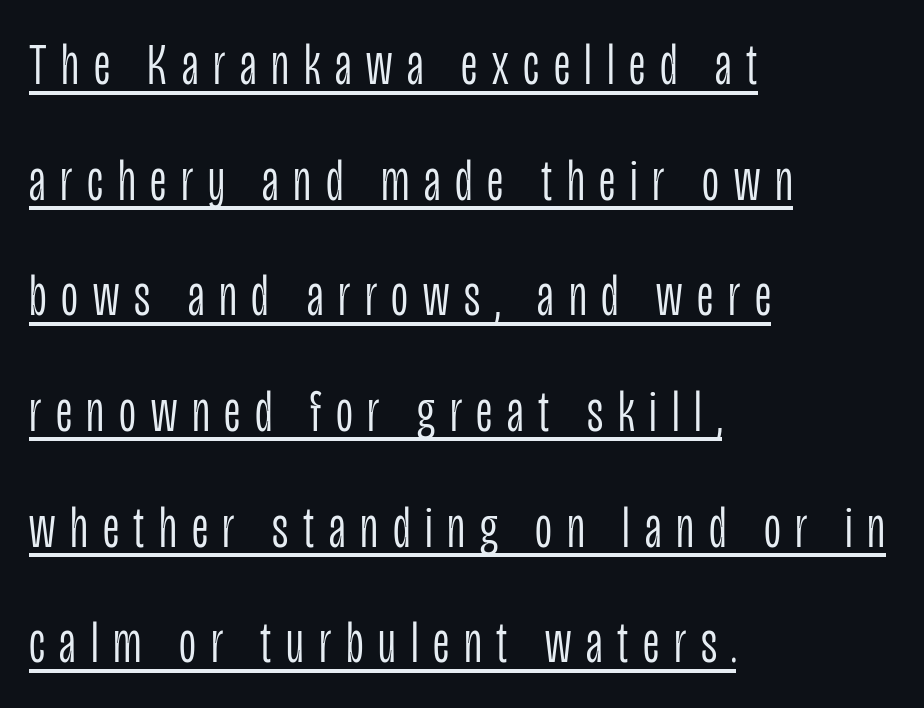
{"serif": "no", "italic": "no", "bold": "no", "weight": "light", "width": "condensed", "stroke_contrast": "low", "x_height": "large", "monospaced": "no", "underline": "yes", "align": "left", "line_spacing": "loose", "line_spacing_ratio": 1.96, "letter_spacing": "wide", "letter_spacing_em": 0.25, "glyph_px": 59}
